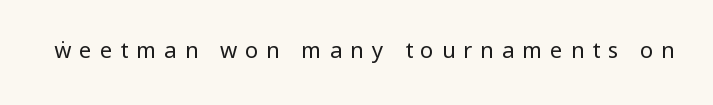
Q: Is the text bold? A: No.
Q: Is the text italic (slanted)? A: No, it is upright.
Q: Is the text underlined? A: No.
Q: Is the spacing between letters normal or unusually wide? A: Unusually wide.
